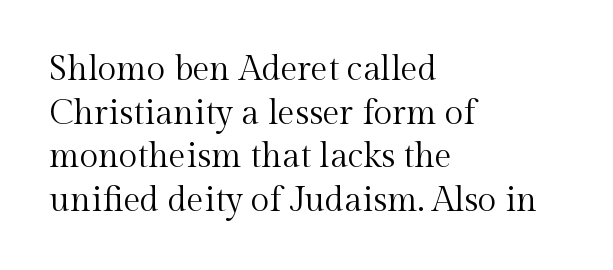
The image shows 34 px regular-weight serif type, upright; set left-aligned, normal line spacing (1.28x), normal letter spacing, not underlined; a medium x-height.
